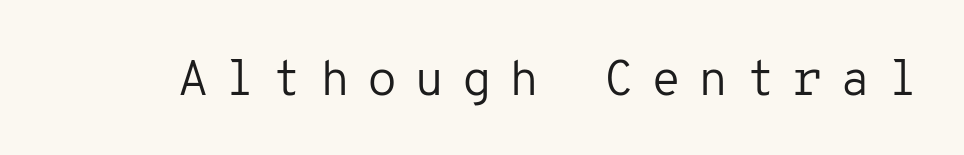
Q: Is the text bold? A: No.
Q: Is the text italic (slanted)? A: No, it is upright.
Q: Is the typeface a serif or a sans-serif typeface? A: Sans-serif.
Q: Is the text underlined? A: No.
Q: Is the spacing between letters normal or unusually wide? A: Unusually wide.
Q: Width (condensed, normal, or wide)? A: Normal.
Q: Stroke contrast? A: Low.
Q: x-height? A: Medium.
Q: Monospaced? A: Yes.
